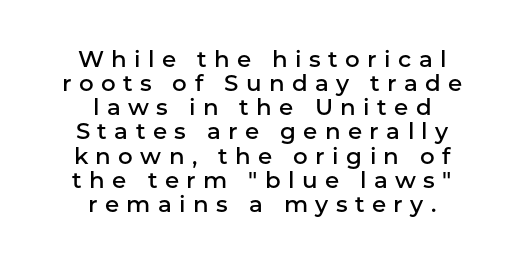
Notice how the passage keeps no hard edge, just a central spine. Posture: vertical. Weight check: semibold — heavier than regular, not quite bold. Honestly, the rows look squashed on top of each other. Words appear elongated and porous because spacing is wide. Check the space under the baseline: it is left empty.
